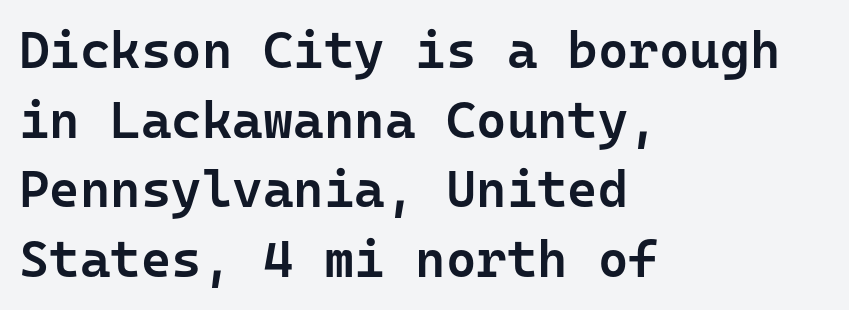
The text block is weighted toward the left margin, trailing off unevenly rightward. Each word holds together tightly as a unit, with standard inter-letter gaps. Regarding leading, the lines here are spaced in the standard way. You could count columns in this text — the font is strictly monospaced. Ordinary non-slanted type is in use.
